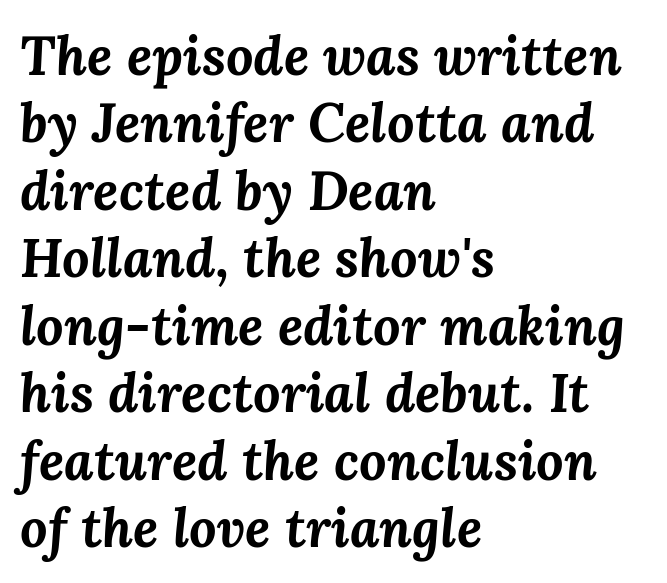
The face used here is proportionally spaced, like ordinary book or web type. The characters look thick and weighty, a clear bold. Leading matches the norm, producing a regular column. In terms of letterspacing, this is plain default setting. The letters are slanted; this is an italic face. The ragged edge is on the right, which tells us the setting is flush left.
